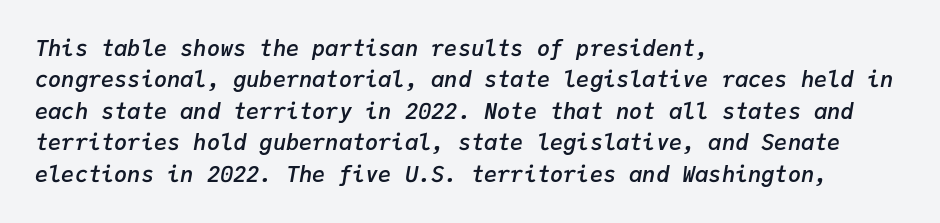
In CSS terms this would be text-align: left. Does the leading feel generous? No, just average. Compared with an ordinary text face, these strokes are moderately heavier — a semibold. This rendering features lettering with no underline.
